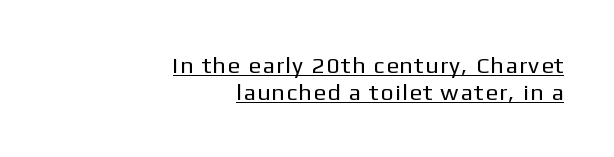
Q: Is the text bold? A: No.
Q: Is the text italic (slanted)? A: No, it is upright.
Q: Is the text underlined? A: Yes.
Q: How is the paragraph aligned? A: Right-aligned.
